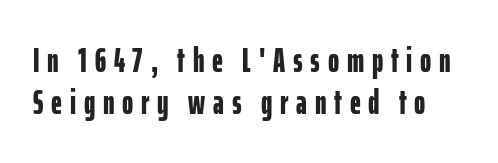
Set as a true bold cut, around the 700 mark. Every stem runs plumb, perpendicular to the baseline. Compared with typical body copy, the letter spacing here is much looser. The font family rendered here belongs to the sans-serif group. Notice how descenders clear the ascenders below comfortably — that's standard leading.
